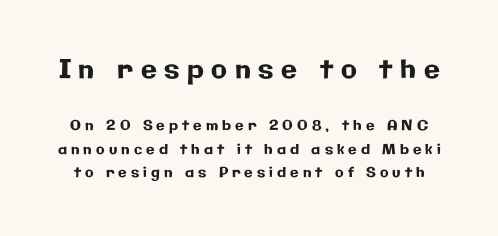
The image shows 26 px text type, upright; set normal line spacing (1.67x), unusually wide letter spacing (+0.29 em), not underlined; the first (top) block is 1.86x larger.
